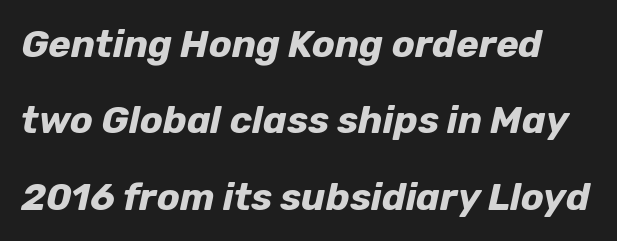
The words here are not underlined. The space between consecutive lines is lavish. The text carries the slant typical of an italic or oblique font. Caption: standard tracking, unaltered. The typesetting leans heavy: a genuine bold.
